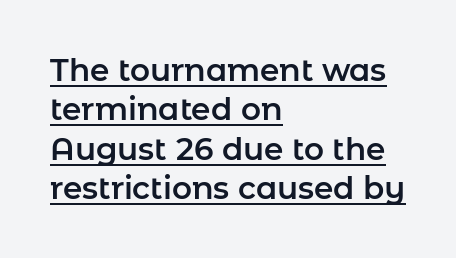
Q: Is the text italic (slanted)? A: No, it is upright.
Q: Is the typeface a serif or a sans-serif typeface? A: Sans-serif.
Q: Is the text underlined? A: Yes.
Q: How is the paragraph aligned? A: Left-aligned.
Q: Is the spacing between letters normal or unusually wide? A: Normal.
Q: Is the spacing between lines tight, normal or loose? A: Normal.
Q: Width (condensed, normal, or wide)? A: Normal.
Q: Stroke contrast? A: Low.
Q: x-height? A: Medium.
Q: Monospaced? A: No.
